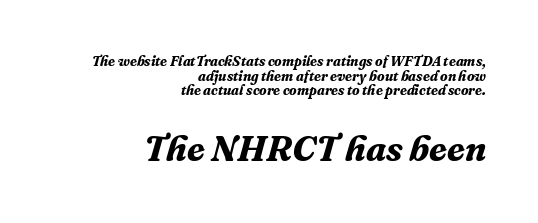
{"serif": "yes", "italic": "yes", "lean": "right", "slant_degrees": 16, "bold": "yes", "weight": "bold", "width": "normal", "stroke_contrast": "medium", "x_height": "medium", "monospaced": "no", "underline": "no", "align": "right", "line_spacing": "tight", "line_spacing_ratio": 1.05, "letter_spacing": "normal", "letter_spacing_em": 0.0, "larger_block": "second", "size_ratio": 2.57, "glyph_px": 36}
